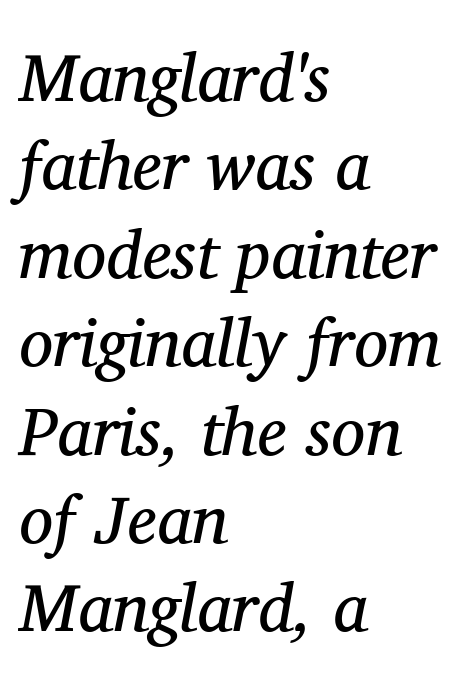
Q: Is the text bold? A: No.
Q: Is the text italic (slanted)? A: Yes, it leans right by about 11 degrees.
Q: Is the typeface a serif or a sans-serif typeface? A: Serif.
Q: Is the text underlined? A: No.
Q: How is the paragraph aligned? A: Left-aligned.
Q: Is the spacing between letters normal or unusually wide? A: Normal.
Q: Is the spacing between lines tight, normal or loose? A: Normal.
Q: Width (condensed, normal, or wide)? A: Normal.
Q: Stroke contrast? A: Medium.
Q: x-height? A: Medium.
Q: Monospaced? A: No.
